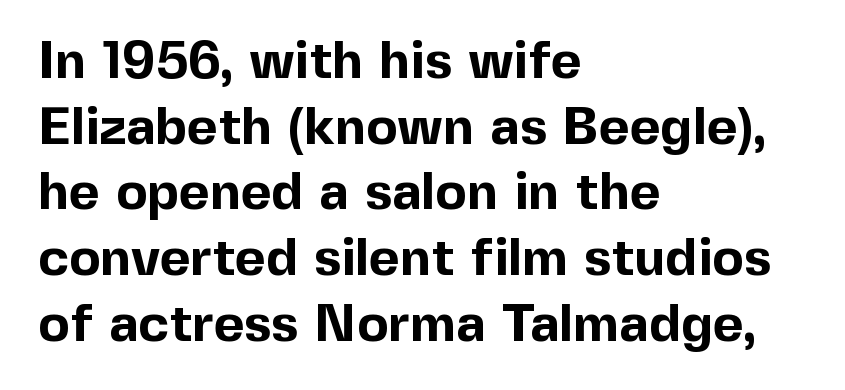
Q: Is the text bold? A: Yes.
Q: Is the text italic (slanted)? A: No, it is upright.
Q: Is the typeface a serif or a sans-serif typeface? A: Sans-serif.
Q: Is the text underlined? A: No.
Q: How is the paragraph aligned? A: Left-aligned.
Q: Is the spacing between letters normal or unusually wide? A: Normal.
Q: Width (condensed, normal, or wide)? A: Normal.
Q: x-height? A: Medium.
Q: Monospaced? A: No.
